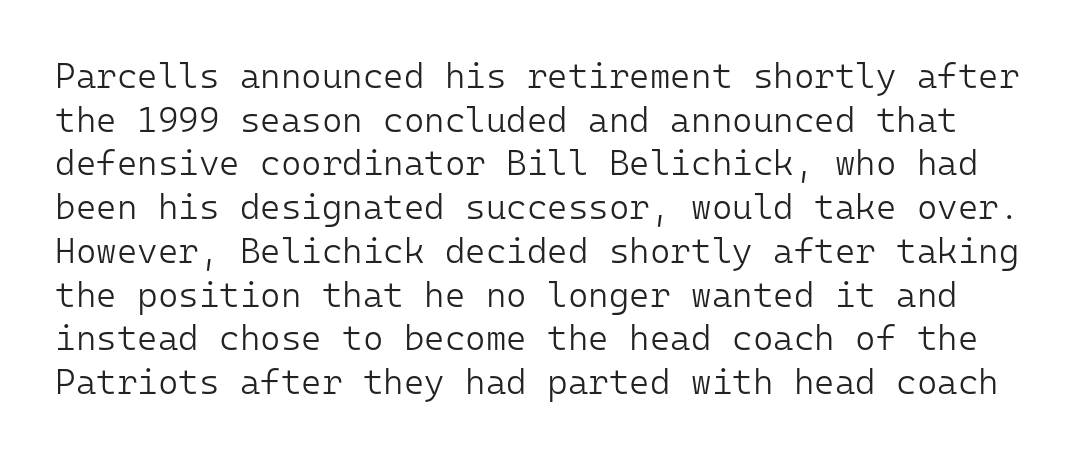
The image shows 35 px light sans-serif type, upright, monospaced; set normal line spacing (1.25x), normal letter spacing, not underlined; low stroke contrast and a medium x-height.
